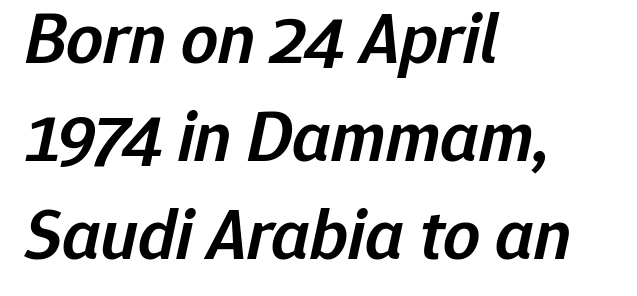
{"italic": "yes", "lean": "right", "slant_degrees": 12, "bold": "semi", "weight": "semibold", "width": "normal", "stroke_contrast": "low", "x_height": "medium", "monospaced": "no", "underline": "no", "align": "left", "line_spacing": "normal", "line_spacing_ratio": 1.34, "letter_spacing": "normal", "letter_spacing_em": 0.0, "glyph_px": 73}
